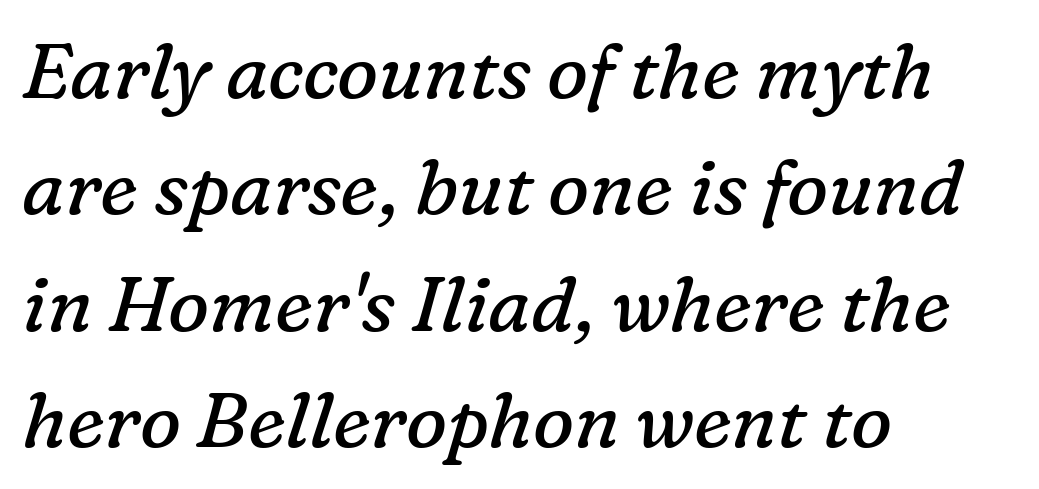
{"serif": "yes", "italic": "yes", "lean": "right", "slant_degrees": 16, "bold": "no", "weight": "regular", "width": "normal", "stroke_contrast": "low", "x_height": "medium", "monospaced": "no", "underline": "no", "align": "left", "line_spacing": "normal", "line_spacing_ratio": 1.51, "letter_spacing": "normal", "letter_spacing_em": 0.0, "glyph_px": 77}
